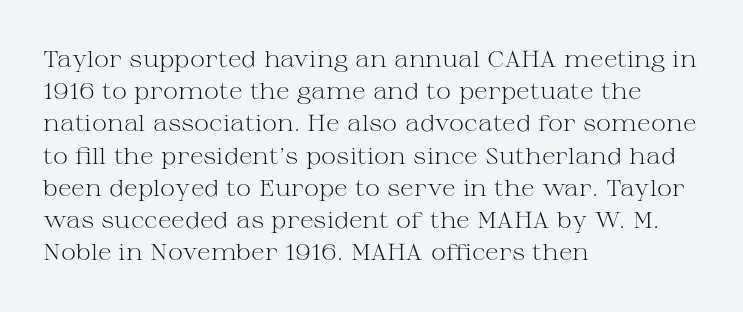
{"italic": "no", "bold": "no", "underline": "no", "align": "left", "line_spacing": "normal", "line_spacing_ratio": 1.4, "letter_spacing": "normal", "letter_spacing_em": 0.0, "glyph_px": 23}
